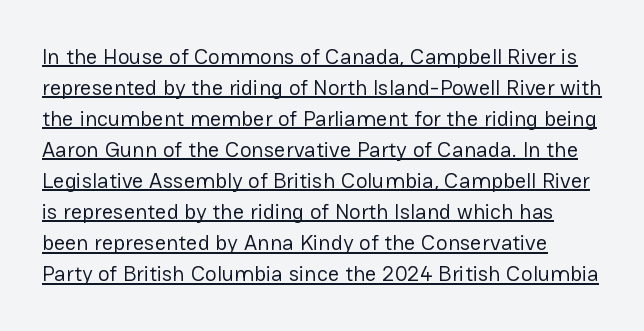
The image shows 22 px text type, upright; set normal line spacing (1.41x), normal letter spacing, underlined.
